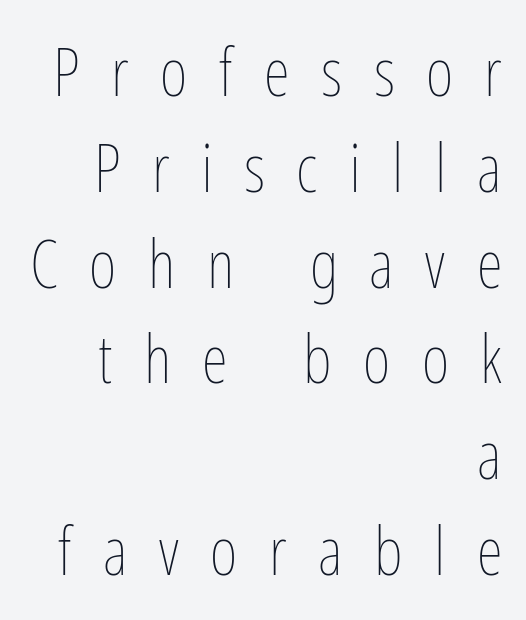
Q: Is the text bold? A: No.
Q: Is the text italic (slanted)? A: No, it is upright.
Q: Is the text underlined? A: No.
Q: How is the paragraph aligned? A: Right-aligned.
Q: Is the spacing between letters normal or unusually wide? A: Unusually wide.
Q: Is the spacing between lines tight, normal or loose? A: Normal.
Q: Width (condensed, normal, or wide)? A: Condensed.
Q: Stroke contrast? A: Low.
Q: x-height? A: Medium.
Q: Monospaced? A: No.
